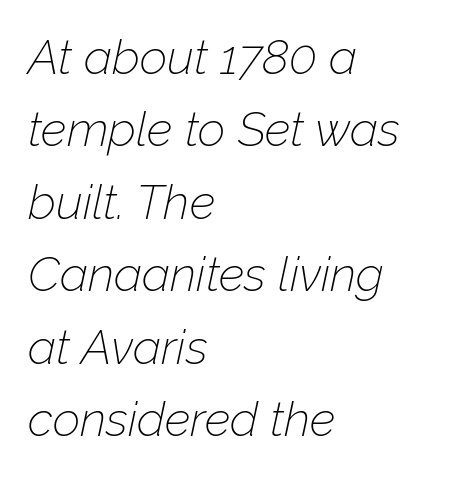
The lines are quadded left. Is this a fixed-width face? No — the glyphs have proportional, varying widths. The zone under the glyphs is completely vacant. Is there much room between lines? A standard amount, neither cramped nor airy. Stems and bowls with no extra thickness — not bold. There is no visible air inserted between adjacent glyphs.
